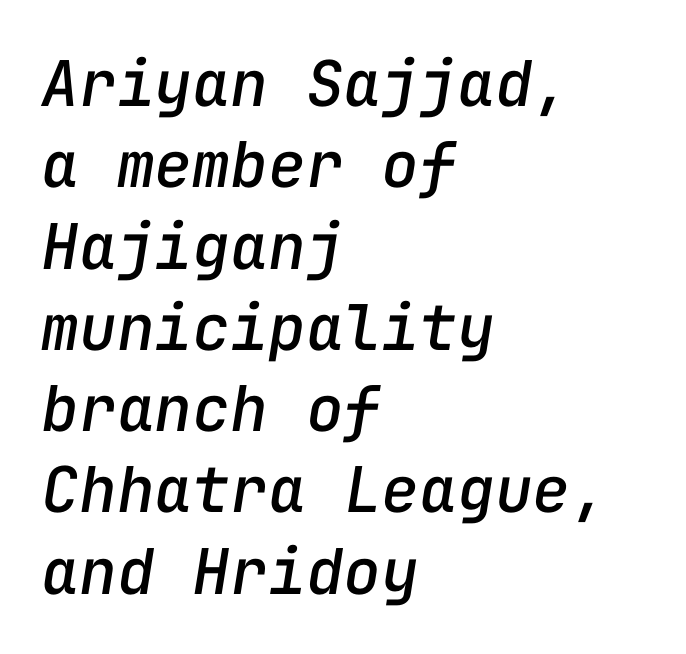
{"italic": "yes", "lean": "right", "slant_degrees": 9, "width": "normal", "stroke_contrast": "low", "x_height": "medium", "monospaced": "yes", "underline": "no", "align": "left", "line_spacing": "normal", "line_spacing_ratio": 1.29, "letter_spacing": "normal", "letter_spacing_em": 0.0, "glyph_px": 63}
